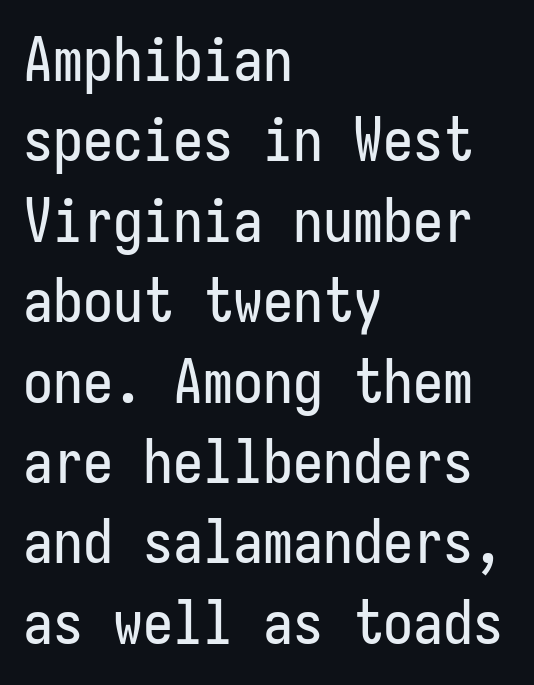
The image shows 60 px condensed sans-serif type, upright; set left-aligned, normal line spacing (1.34x), normal letter spacing, not underlined; low stroke contrast and a medium x-height.
